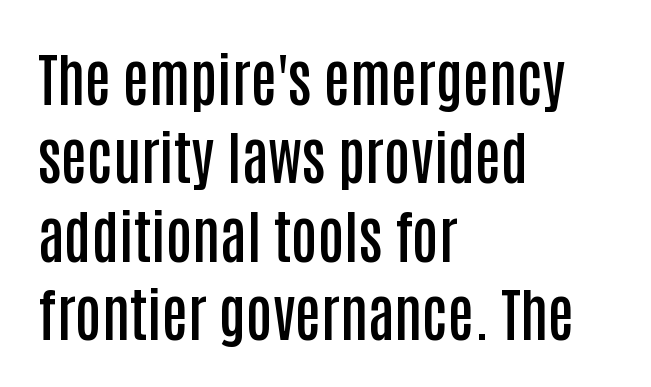
{"serif": "no", "italic": "no", "bold": "semi", "weight": "semibold", "width": "condensed", "stroke_contrast": "low", "x_height": "large", "monospaced": "no", "underline": "no", "align": "left", "line_spacing": "normal", "line_spacing_ratio": 1.35, "letter_spacing": "normal", "letter_spacing_em": 0.0, "glyph_px": 58}
